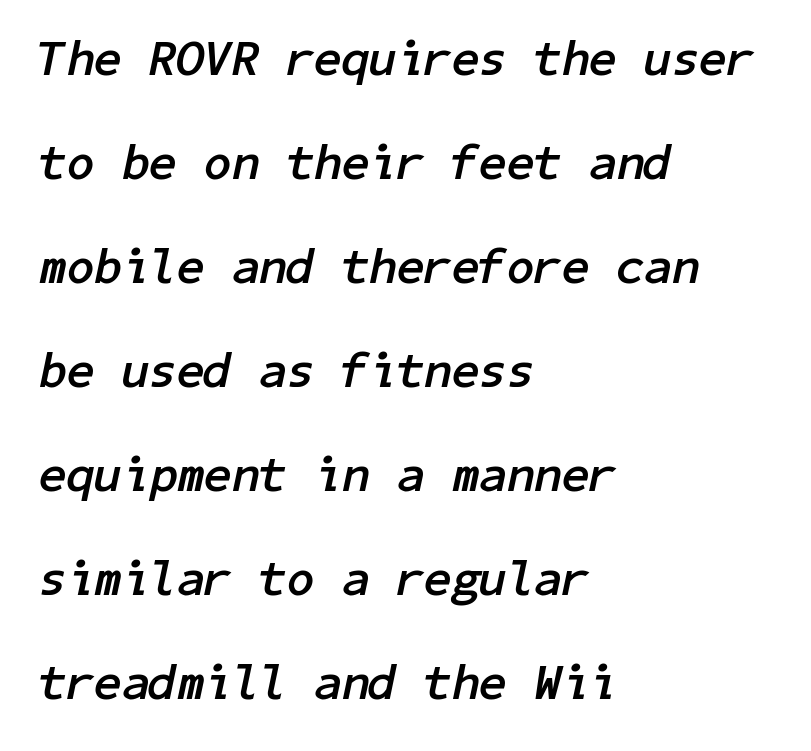
Q: Is the text bold? A: Yes.
Q: Is the text italic (slanted)? A: Yes, it leans right by about 11 degrees.
Q: Is the text underlined? A: No.
Q: How is the paragraph aligned? A: Left-aligned.
Q: Is the spacing between letters normal or unusually wide? A: Normal.
Q: Is the spacing between lines tight, normal or loose? A: Loose.
Q: Width (condensed, normal, or wide)? A: Normal.
Q: Stroke contrast? A: Low.
Q: x-height? A: Medium.
